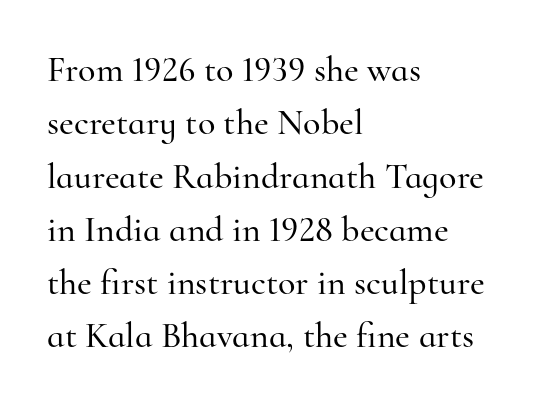
Q: Is the text italic (slanted)? A: No, it is upright.
Q: Is the typeface a serif or a sans-serif typeface? A: Serif.
Q: Is the text underlined? A: No.
Q: How is the paragraph aligned? A: Left-aligned.
Q: Is the spacing between letters normal or unusually wide? A: Normal.
Q: Is the spacing between lines tight, normal or loose? A: Normal.
Q: Width (condensed, normal, or wide)? A: Normal.
Q: Stroke contrast? A: High.
Q: x-height? A: Small.
Q: Monospaced? A: No.
